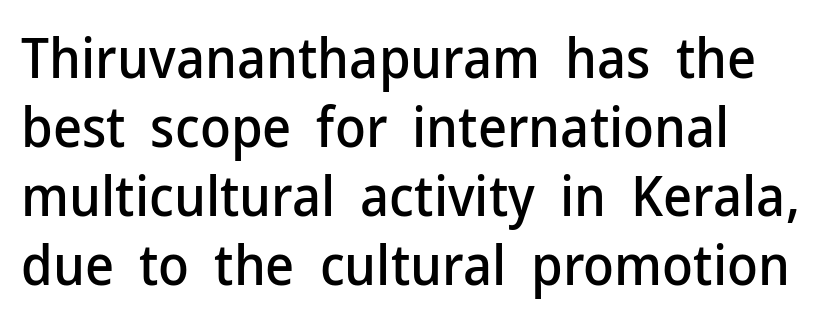
{"serif": "no", "italic": "no", "width": "normal", "stroke_contrast": "low", "x_height": "medium", "monospaced": "no", "underline": "no", "line_spacing_ratio": 1.23, "letter_spacing": "normal", "letter_spacing_em": 0.0, "glyph_px": 56}
